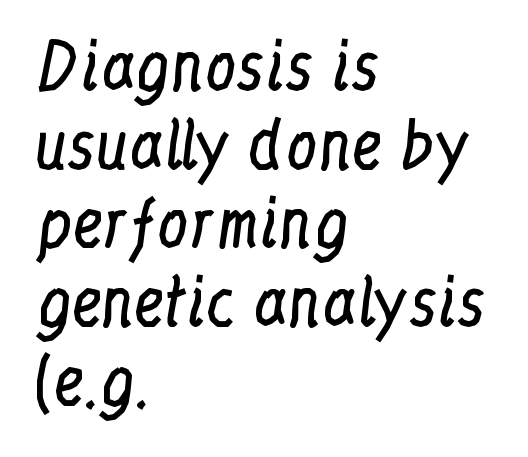
The image shows 63 px regular-weight, condensed serif type; set left-aligned, normal line spacing (1.25x), normal letter spacing, not underlined; low stroke contrast and a medium x-height.
